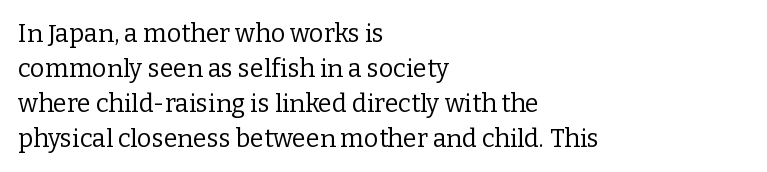
The image shows 25 px text type, upright; set left-aligned, normal line spacing (1.4x), normal letter spacing, not underlined.
